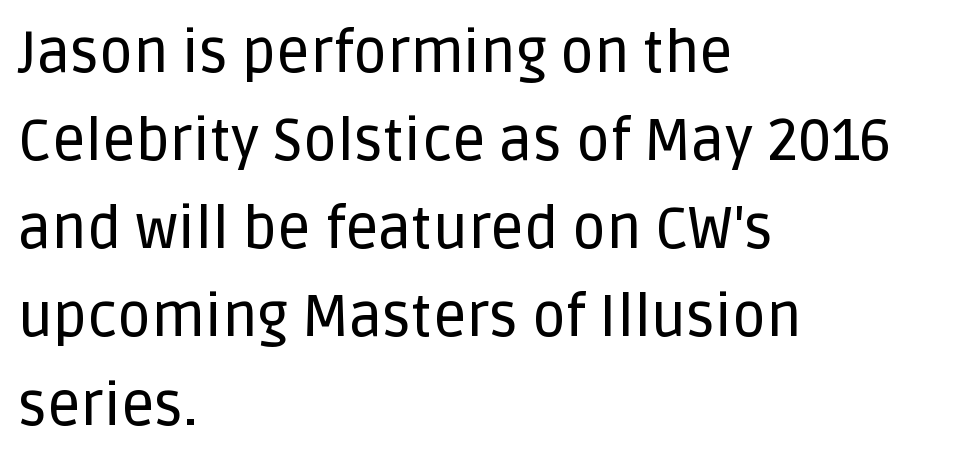
Q: Is the text italic (slanted)? A: No, it is upright.
Q: Is the typeface a serif or a sans-serif typeface? A: Sans-serif.
Q: Is the text underlined? A: No.
Q: How is the paragraph aligned? A: Left-aligned.
Q: Is the spacing between letters normal or unusually wide? A: Normal.
Q: Is the spacing between lines tight, normal or loose? A: Normal.
Q: Width (condensed, normal, or wide)? A: Normal.
Q: Stroke contrast? A: Low.
Q: x-height? A: Large.
Q: Monospaced? A: No.
